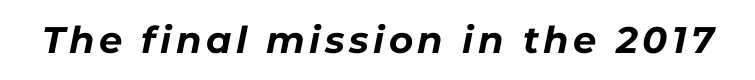
{"italic": "yes", "lean": "right", "slant_degrees": 11, "bold": "yes", "weight": "bold", "width": "normal", "stroke_contrast": "low", "x_height": "medium", "monospaced": "no", "underline": "no", "glyph_px": 37}
